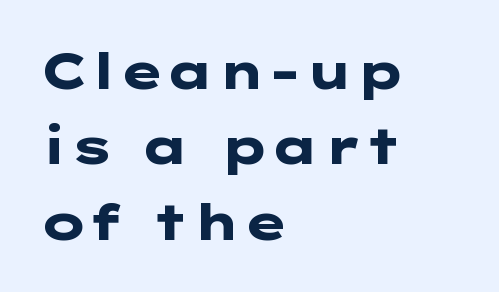
You can tell from the bare stems that sans-serif type was used. Whoever set this chose a conventional vertical rhythm. Layout note: lines flush left. Emphasis by weight is at full strength: bold. Check under the words: just untouched page. The lettering holds an erect, upright posture throughout.
